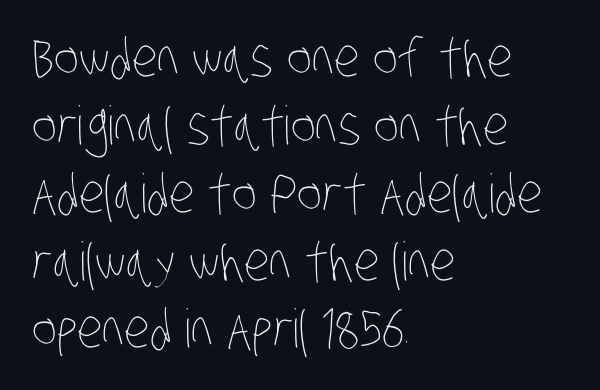
Q: Is the text bold? A: No.
Q: Is the text underlined? A: No.
Q: How is the paragraph aligned? A: Left-aligned.
Q: Is the spacing between letters normal or unusually wide? A: Normal.
Q: Is the spacing between lines tight, normal or loose? A: Normal.
Q: Width (condensed, normal, or wide)? A: Condensed.
Q: Stroke contrast? A: Low.
Q: x-height? A: Large.
Q: Monospaced? A: No.
